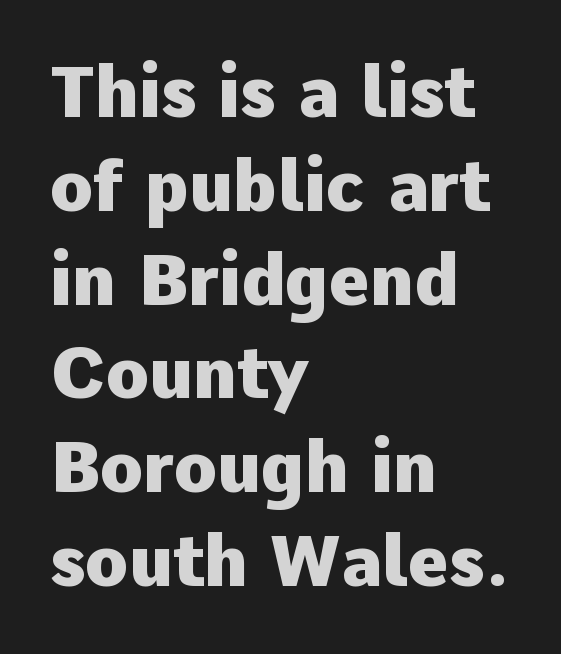
{"serif": "no", "italic": "no", "bold": "yes", "weight": "heavy", "width": "normal", "stroke_contrast": "low", "x_height": "medium", "monospaced": "no", "underline": "no", "align": "left", "line_spacing": "normal", "line_spacing_ratio": 1.34, "letter_spacing": "normal", "letter_spacing_em": 0.0, "glyph_px": 70}
